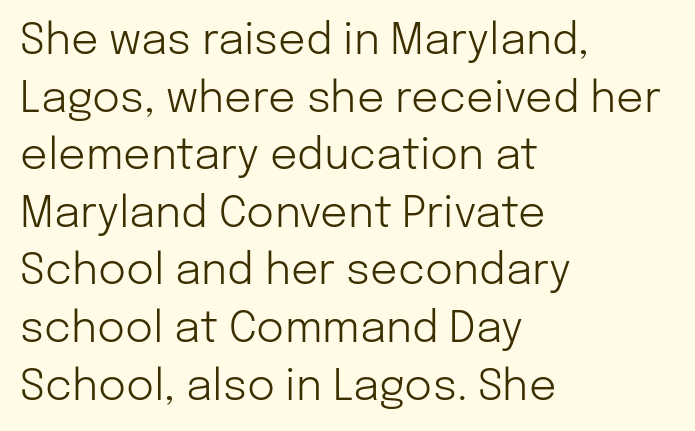
{"serif": "no", "italic": "no", "bold": "no", "weight": "light", "width": "normal", "stroke_contrast": "low", "x_height": "medium", "monospaced": "no", "underline": "no", "align": "left", "line_spacing": "normal", "line_spacing_ratio": 1.34, "letter_spacing": "normal", "letter_spacing_em": 0.0, "glyph_px": 43}
